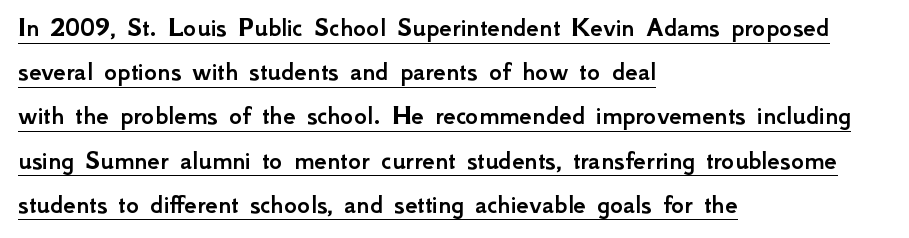
In terms of letterform style, serifs are entirely absent. Check the space under the baseline: a stroke is drawn there. If you drew a line through each stem, it would be perfectly vertical. Alignment: flush left. Looks like regular typesetting: each glyph gets only the width it needs. Inter-character spacing is left at the font's built-in metrics.
